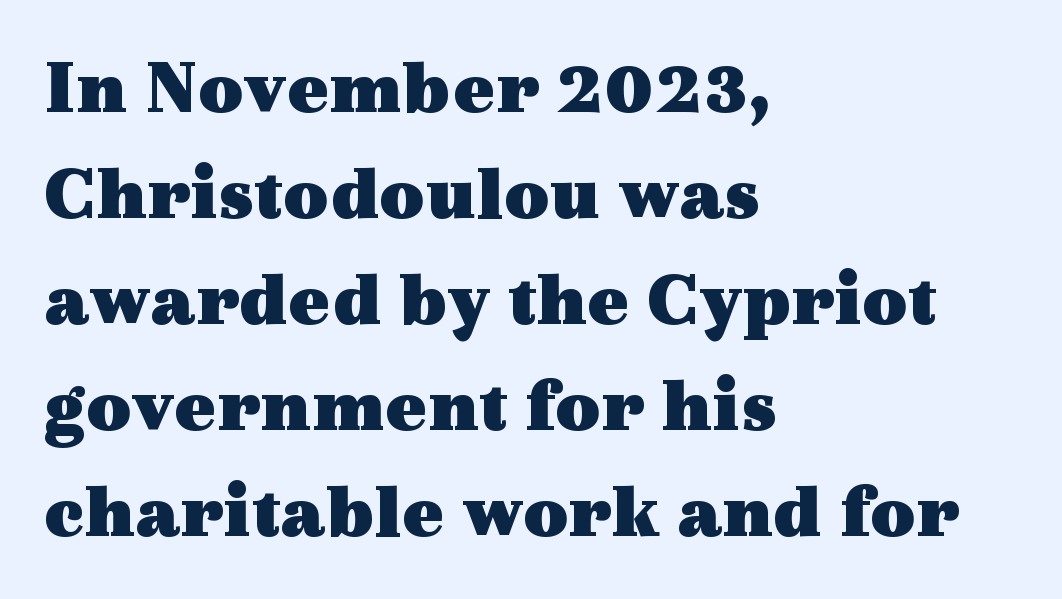
Q: Is the text bold? A: Yes.
Q: Is the text italic (slanted)? A: No, it is upright.
Q: Is the typeface a serif or a sans-serif typeface? A: Serif.
Q: Is the text underlined? A: No.
Q: How is the paragraph aligned? A: Left-aligned.
Q: Is the spacing between letters normal or unusually wide? A: Normal.
Q: Is the spacing between lines tight, normal or loose? A: Normal.
Q: Width (condensed, normal, or wide)? A: Wide.
Q: x-height? A: Medium.
Q: Monospaced? A: No.
